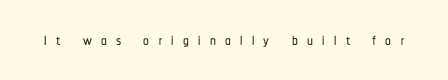
The image shows 23 px text type, upright; set unusually wide letter spacing (+0.4 em), not underlined.
